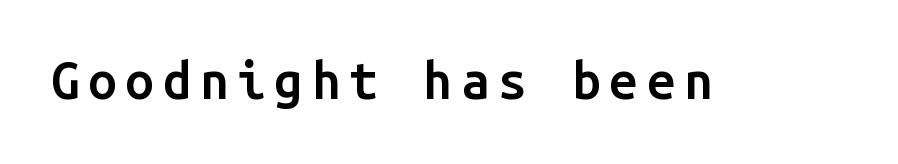
The image shows 51 px semibold sans-serif type, upright, monospaced; set not underlined; low stroke contrast and a medium x-height.
